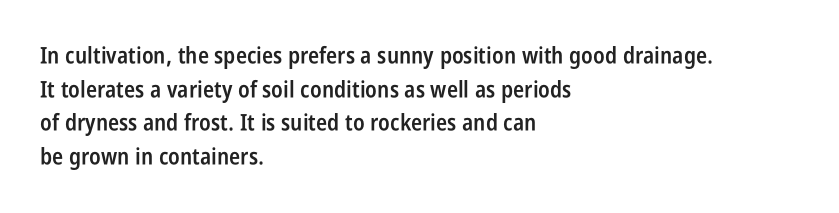
{"italic": "no", "bold": "semi", "underline": "no", "align": "left", "line_spacing": "normal", "line_spacing_ratio": 1.46, "letter_spacing": "normal", "letter_spacing_em": 0.0, "glyph_px": 23}
